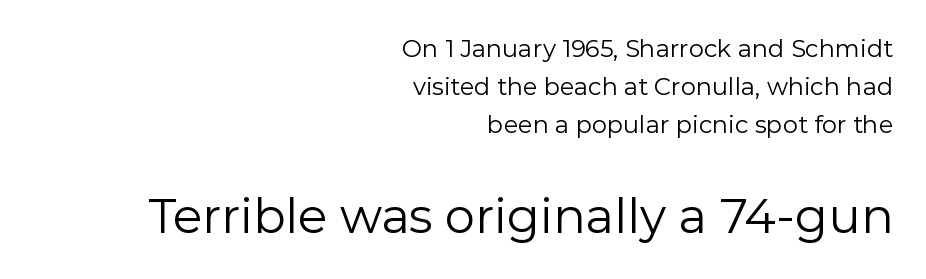
The image shows 48 px regular-weight sans-serif type, upright; set right-aligned, normal line spacing (1.59x), normal letter spacing, not underlined; the second (bottom) block is 2.0x larger; low stroke contrast and a medium x-height.
